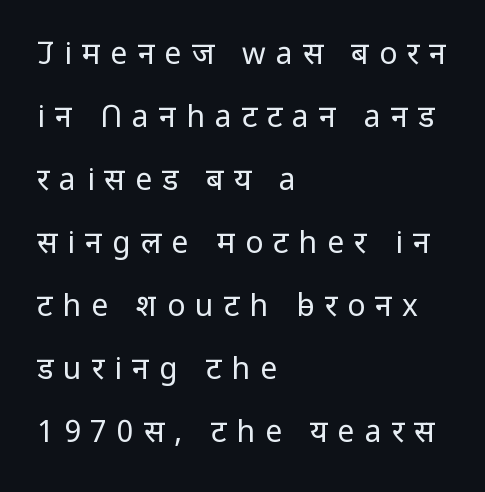
{"serif": "no", "italic": "no", "bold": "no", "weight": "regular", "width": "normal", "stroke_contrast": "low", "x_height": "medium", "monospaced": "no", "underline": "no", "align": "left", "line_spacing": "loose", "line_spacing_ratio": 2.1, "letter_spacing": "wide", "letter_spacing_em": 0.34, "glyph_px": 30}
